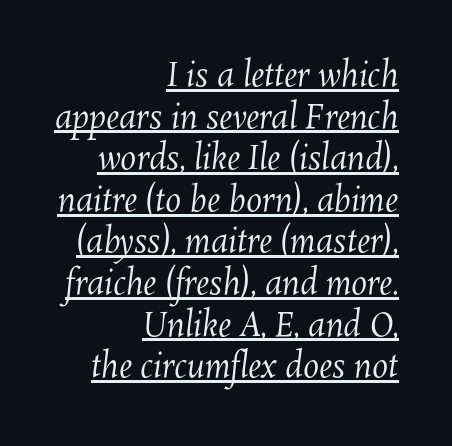
The image shows 32 px regular-weight type; set right-aligned, normal line spacing (1.3x), normal letter spacing, underlined; medium stroke contrast and a medium x-height.
